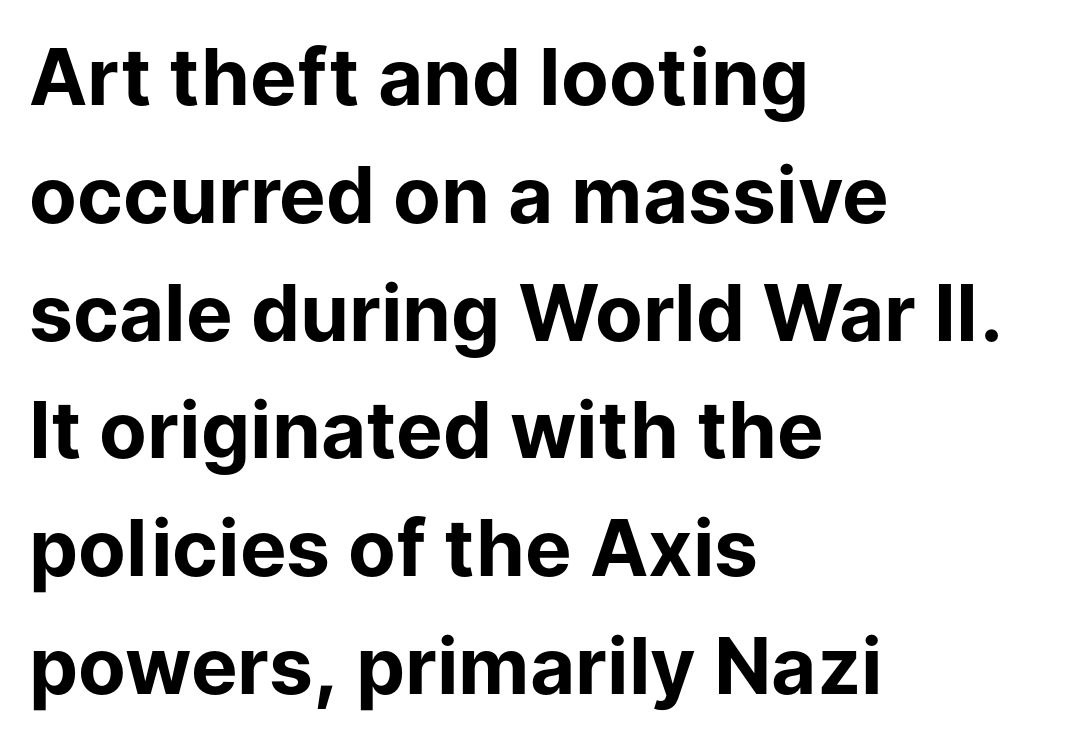
{"serif": "no", "italic": "no", "bold": "yes", "weight": "bold", "width": "normal", "stroke_contrast": "low", "x_height": "medium", "monospaced": "no", "underline": "no", "align": "left", "line_spacing": "normal", "line_spacing_ratio": 1.51, "letter_spacing": "normal", "letter_spacing_em": 0.0, "glyph_px": 78}
